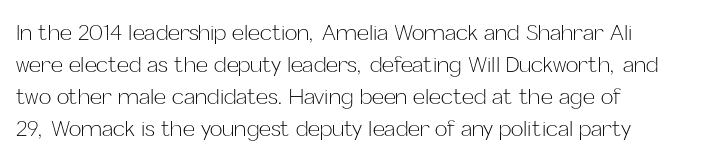
{"italic": "no", "bold": "no", "underline": "no", "line_spacing": "normal", "line_spacing_ratio": 1.53, "letter_spacing": "normal", "letter_spacing_em": 0.0, "glyph_px": 21}
